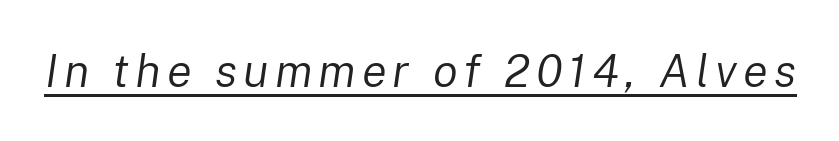
The image shows 46 px regular-weight type, italic (leaning right); set underlined; low stroke contrast and a medium x-height.
